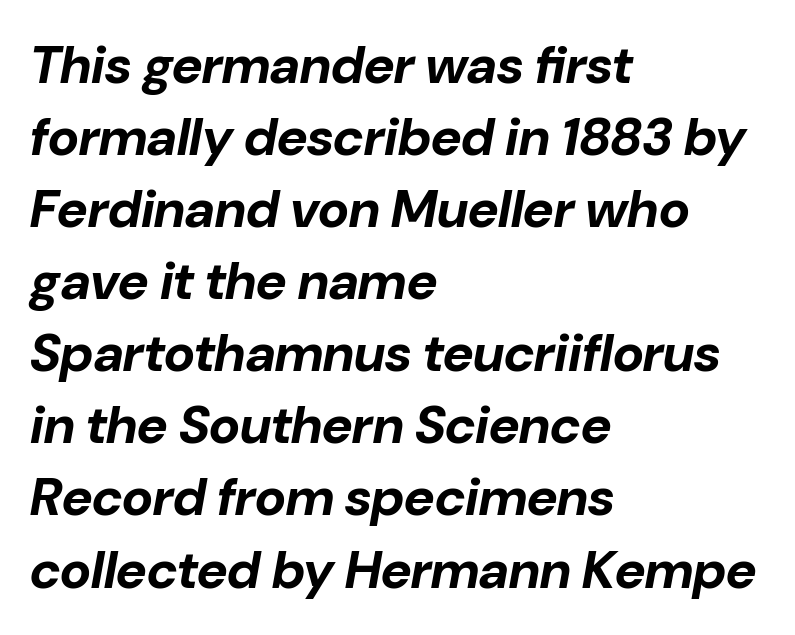
No extra tracking has been applied to these lines. Leading: standard. Lines of text with bare space underneath. Notice how thick the strokes are: this is what a full bold looks like. This sample uses an oblique cut, with every glyph tilted off the vertical. Leftover space on each line is placed entirely after the last word.
